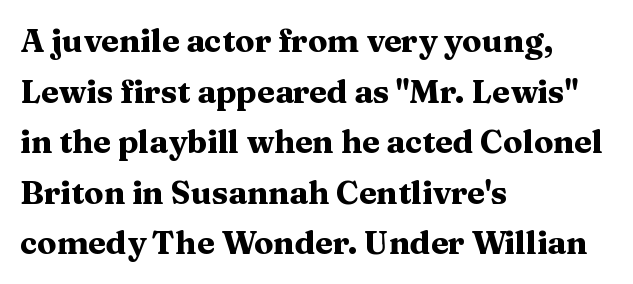
{"serif": "yes", "italic": "no", "bold": "yes", "weight": "heavy", "width": "wide", "stroke_contrast": "medium", "x_height": "medium", "monospaced": "no", "underline": "no", "align": "left", "line_spacing": "normal", "line_spacing_ratio": 1.58, "letter_spacing": "normal", "letter_spacing_em": 0.0, "glyph_px": 32}
